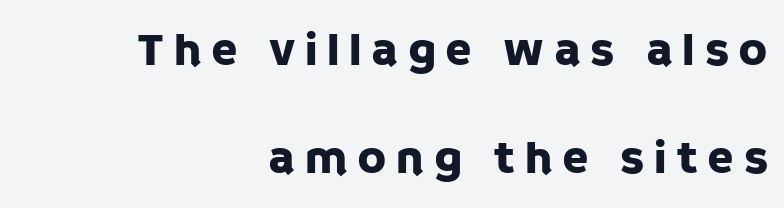
{"serif": "no", "italic": "no", "width": "normal", "stroke_contrast": "low", "x_height": "large", "monospaced": "no", "underline": "no", "align": "right", "line_spacing": "loose", "line_spacing_ratio": 2.25, "letter_spacing": "wide", "letter_spacing_em": 0.2, "glyph_px": 48}
